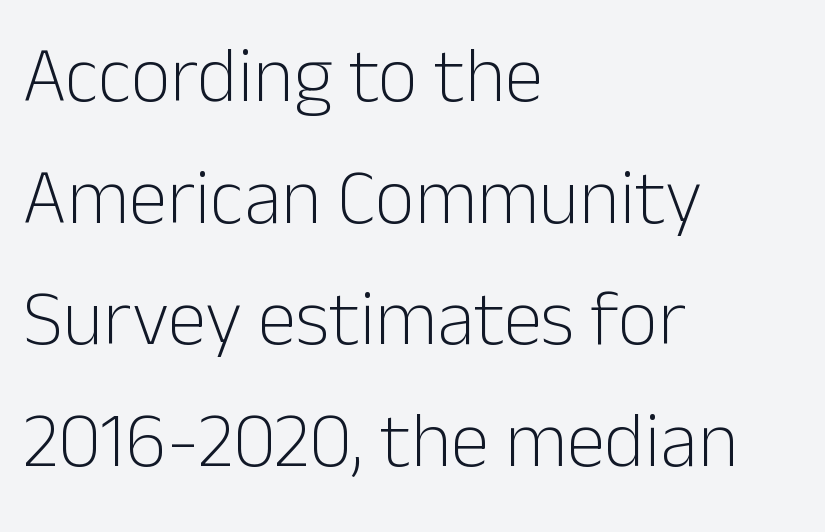
Think standard paragraph weight, or any step lighter than that. Lines of text with bare space underneath. Each letter keeps its own natural width here, so spacing adapts to shape. The passage shown is typeset with a sans-serif family. Normally led — the rows are evenly, conventionally spaced. A student would call this left alignment; a typographer would say flush left, rag right.
